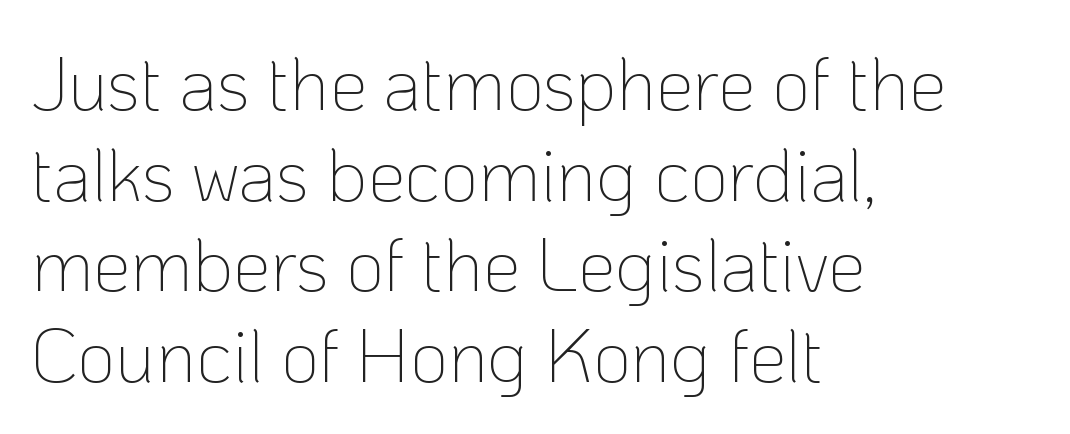
The face used here is proportionally spaced, like ordinary book or web type. One-word summary of the alignment: left. Vertical strokes here are truly vertical. Anything drawn beneath the words? Only blank space. The strokes are not fattened; the text isn't bold.
